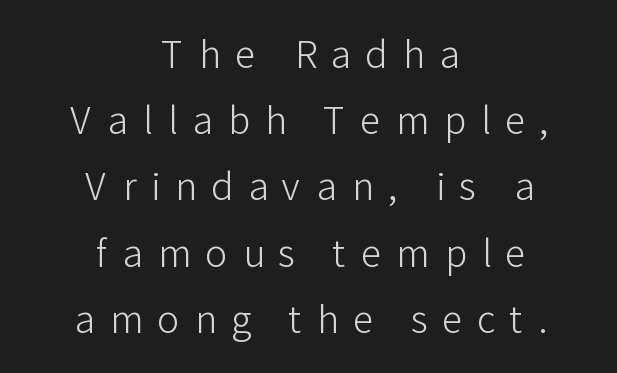
Q: Is the text bold? A: No.
Q: Is the text italic (slanted)? A: No, it is upright.
Q: Is the typeface a serif or a sans-serif typeface? A: Sans-serif.
Q: Is the text underlined? A: No.
Q: How is the paragraph aligned? A: Centered.
Q: Is the spacing between letters normal or unusually wide? A: Unusually wide.
Q: Width (condensed, normal, or wide)? A: Normal.
Q: Stroke contrast? A: Low.
Q: x-height? A: Medium.
Q: Monospaced? A: No.
